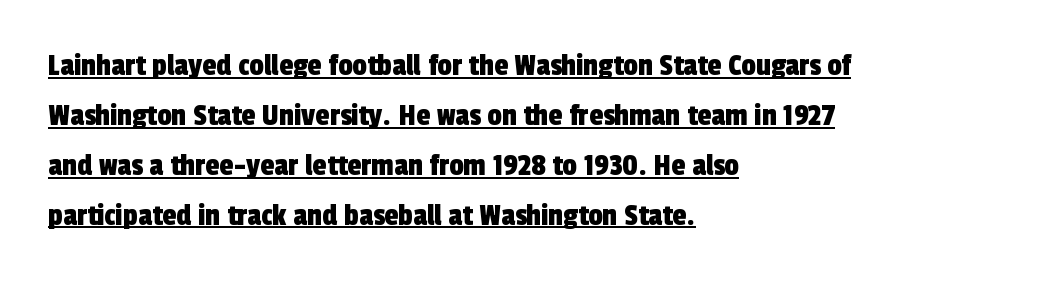
{"serif": "no", "width": "condensed", "x_height": "medium", "monospaced": "no", "underline": "yes", "align": "left", "line_spacing": "normal", "line_spacing_ratio": 1.56, "letter_spacing": "normal", "letter_spacing_em": 0.0, "glyph_px": 32}
